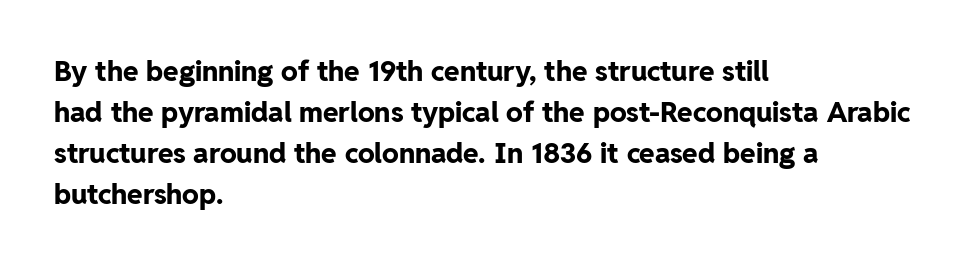
The image shows 28 px bold sans-serif type, upright; set left-aligned, normal line spacing (1.46x), normal letter spacing, not underlined; low stroke contrast and a medium x-height.
